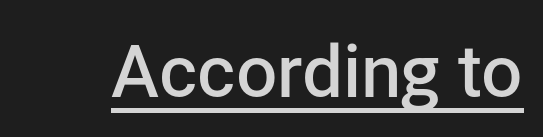
Q: Is the text bold? A: Semi-bold.
Q: Is the text italic (slanted)? A: No, it is upright.
Q: Is the typeface a serif or a sans-serif typeface? A: Sans-serif.
Q: Is the text underlined? A: Yes.
Q: Is the spacing between letters normal or unusually wide? A: Normal.
Q: Width (condensed, normal, or wide)? A: Normal.
Q: Stroke contrast? A: Low.
Q: x-height? A: Medium.
Q: Monospaced? A: No.
